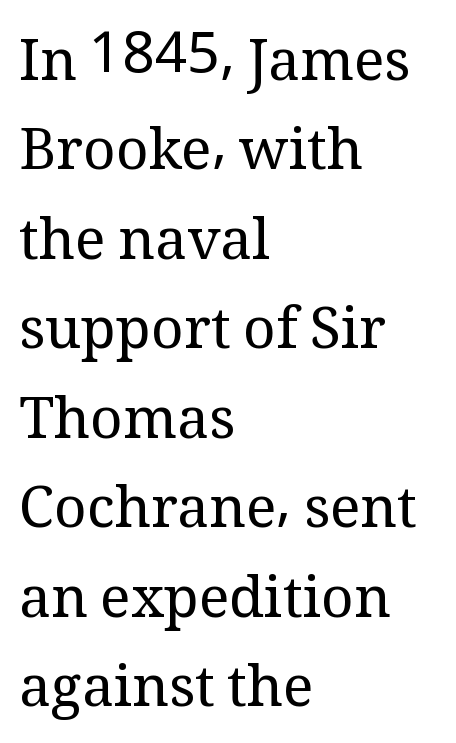
Q: Is the text bold? A: No.
Q: Is the text italic (slanted)? A: No, it is upright.
Q: Is the typeface a serif or a sans-serif typeface? A: Serif.
Q: Is the text underlined? A: No.
Q: How is the paragraph aligned? A: Left-aligned.
Q: Is the spacing between letters normal or unusually wide? A: Normal.
Q: Is the spacing between lines tight, normal or loose? A: Normal.
Q: Width (condensed, normal, or wide)? A: Normal.
Q: Stroke contrast? A: Medium.
Q: x-height? A: Medium.
Q: Monospaced? A: No.
